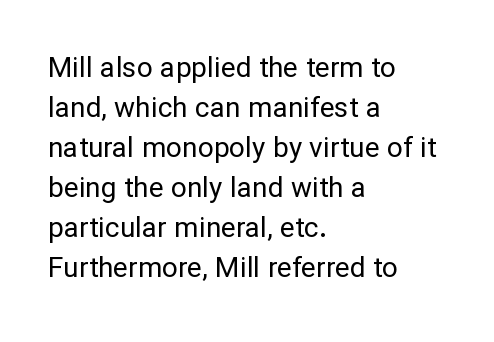
Typographically, this falls in the sans-serif category. Default kerning and tracking; the words read as compact shapes. Do the characters align in a grid? No, the font is proportional. Italic? Not at all — the glyphs are vertical. The cut favours lightness, reaching ordinary text weight at its darkest. Vertical spacing — default.
